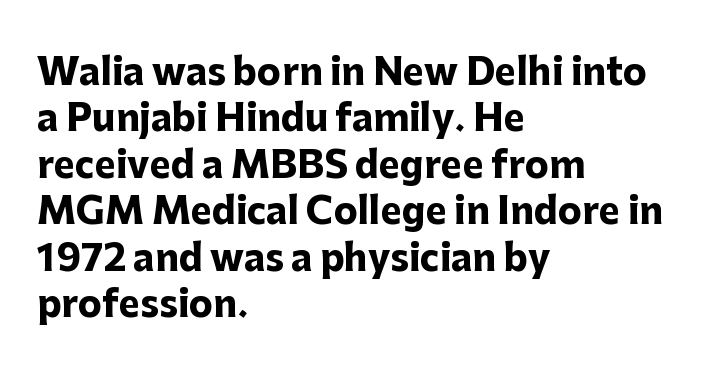
Is this a fixed-width face? No — the glyphs have proportional, varying widths. The passage shown is typeset with a sans-serif family. Descenders hang freely into open space. Normally led — the rows are evenly, conventionally spaced. Quick note: not italic, upright. Glyph-to-glyph distance matches everyday printed text.
